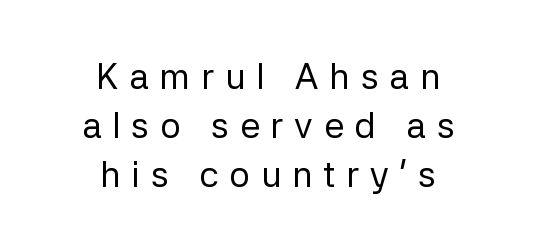
Leading matches the norm, producing a regular column. Note the varied advance widths — an 'i' is clearly narrower than an 'm'. Descender tails drop into unmarked territory. Reading down the block, each line starts at a different indent, mirrored at its end.
